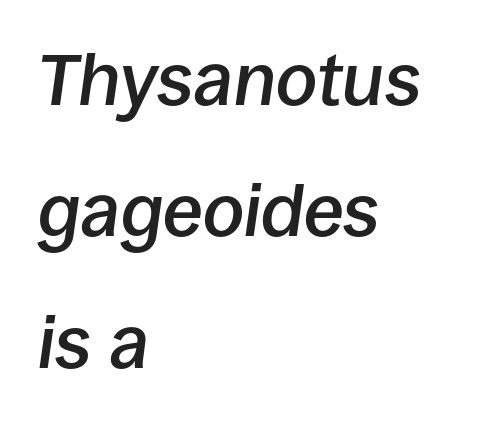
{"italic": "yes", "lean": "right", "slant_degrees": 8, "bold": "semi", "weight": "semibold", "width": "normal", "stroke_contrast": "low", "x_height": "large", "monospaced": "no", "underline": "no", "align": "left", "line_spacing_ratio": 1.8, "letter_spacing": "normal", "letter_spacing_em": 0.0, "glyph_px": 73}
